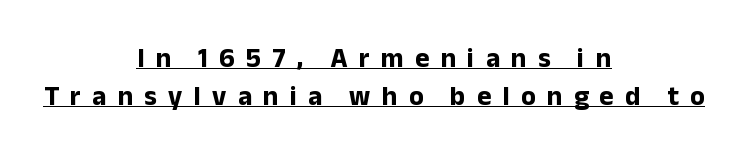
Q: Is the text bold? A: Yes.
Q: Is the text italic (slanted)? A: No, it is upright.
Q: Is the text underlined? A: Yes.
Q: How is the paragraph aligned? A: Centered.
Q: Is the spacing between letters normal or unusually wide? A: Unusually wide.
Q: Is the spacing between lines tight, normal or loose? A: Normal.
